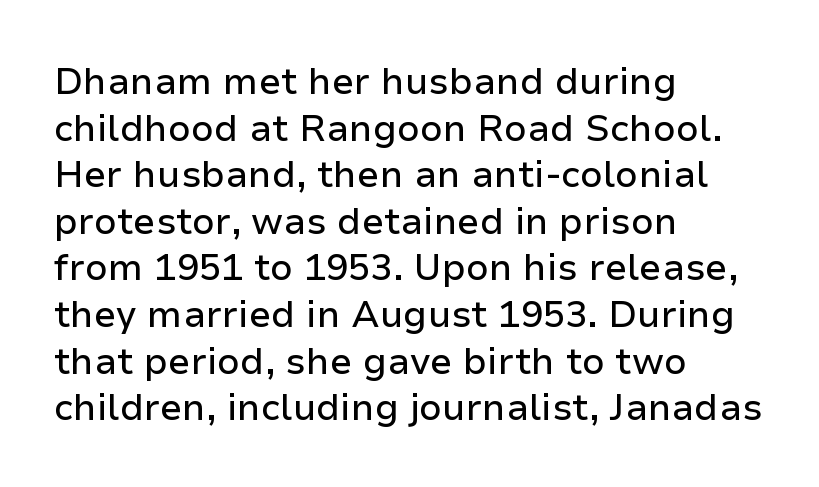
Q: Is the text italic (slanted)? A: No, it is upright.
Q: Is the typeface a serif or a sans-serif typeface? A: Sans-serif.
Q: Is the text underlined? A: No.
Q: How is the paragraph aligned? A: Left-aligned.
Q: Is the spacing between letters normal or unusually wide? A: Normal.
Q: Is the spacing between lines tight, normal or loose? A: Normal.
Q: Width (condensed, normal, or wide)? A: Normal.
Q: Stroke contrast? A: Low.
Q: x-height? A: Medium.
Q: Monospaced? A: No.
